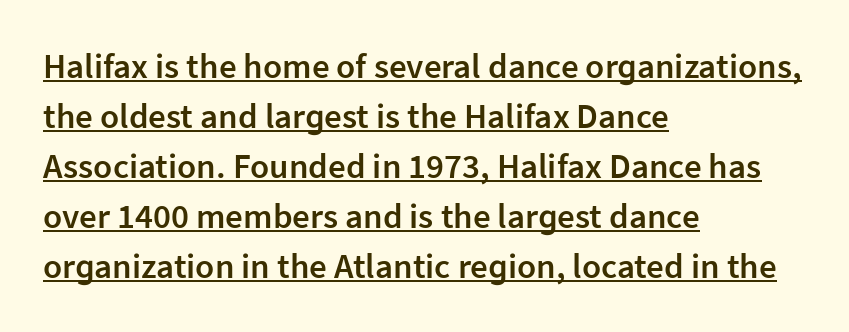
Q: Is the text bold? A: Semi-bold.
Q: Is the text italic (slanted)? A: No, it is upright.
Q: Is the typeface a serif or a sans-serif typeface? A: Sans-serif.
Q: Is the text underlined? A: Yes.
Q: How is the paragraph aligned? A: Left-aligned.
Q: Is the spacing between letters normal or unusually wide? A: Normal.
Q: Is the spacing between lines tight, normal or loose? A: Normal.
Q: Width (condensed, normal, or wide)? A: Normal.
Q: Stroke contrast? A: Low.
Q: x-height? A: Medium.
Q: Monospaced? A: No.
